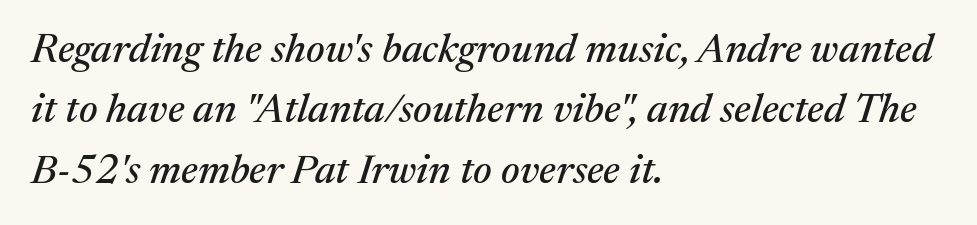
Q: Is the text italic (slanted)? A: Yes, it leans right by about 17 degrees.
Q: Is the typeface a serif or a sans-serif typeface? A: Serif.
Q: Is the text underlined? A: No.
Q: How is the paragraph aligned? A: Left-aligned.
Q: Is the spacing between letters normal or unusually wide? A: Normal.
Q: Is the spacing between lines tight, normal or loose? A: Normal.
Q: Width (condensed, normal, or wide)? A: Normal.
Q: Stroke contrast? A: Medium.
Q: x-height? A: Medium.
Q: Monospaced? A: No.
